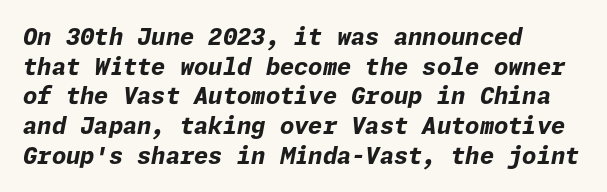
Is the block centered? No — it sits flush against the left margin. What's the leading like? Ordinary, nothing unusual. Rendered with sloped, italic letterforms. In terms of weight, the rendering is a true, heavy bold.
